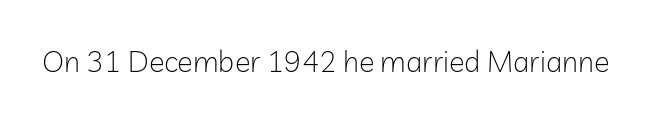
The image shows 29 px light sans-serif type, upright; set normal letter spacing, not underlined; low stroke contrast and a medium x-height.
